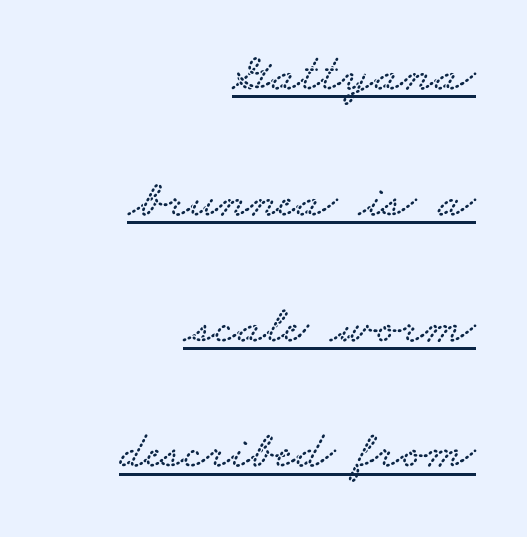
Q: Is the typeface a serif or a sans-serif typeface? A: Serif.
Q: Is the text underlined? A: Yes.
Q: How is the paragraph aligned? A: Right-aligned.
Q: Is the spacing between letters normal or unusually wide? A: Normal.
Q: Is the spacing between lines tight, normal or loose? A: Loose.
Q: Width (condensed, normal, or wide)? A: Wide.
Q: Stroke contrast? A: Low.
Q: x-height? A: Small.
Q: Monospaced? A: No.
